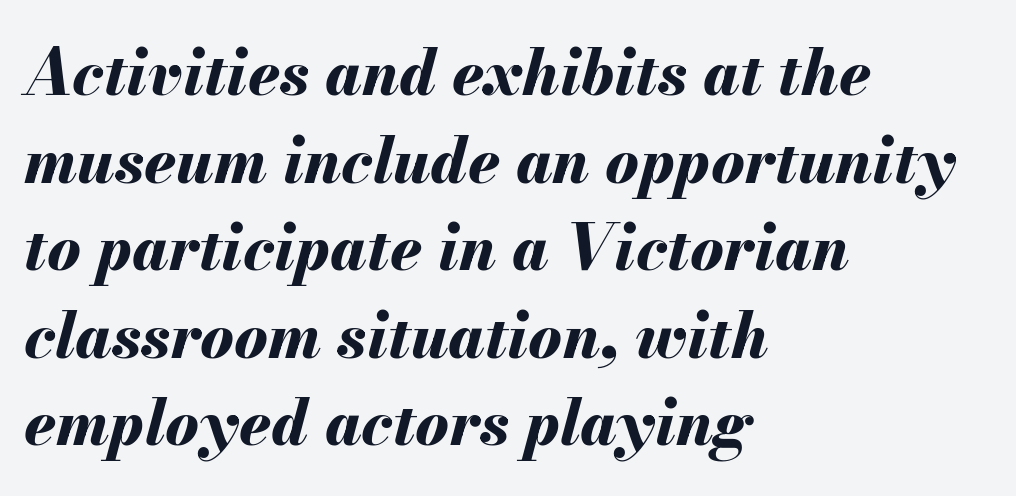
The image shows 63 px bold type, italic (leaning right); set left-aligned, normal line spacing (1.39x), normal letter spacing, not underlined; medium stroke contrast and a small x-height.
